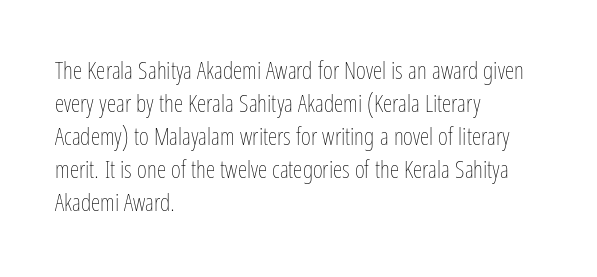
Q: Is the text bold? A: No.
Q: Is the text italic (slanted)? A: No, it is upright.
Q: Is the text underlined? A: No.
Q: How is the paragraph aligned? A: Left-aligned.
Q: Is the spacing between letters normal or unusually wide? A: Normal.
Q: Is the spacing between lines tight, normal or loose? A: Normal.
